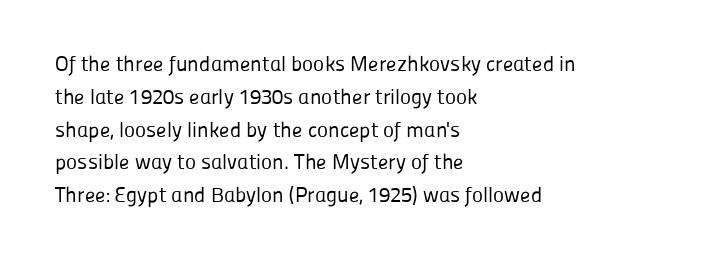
The image shows 21 px text type, upright; set left-aligned, normal line spacing (1.56x), normal letter spacing, not underlined.
